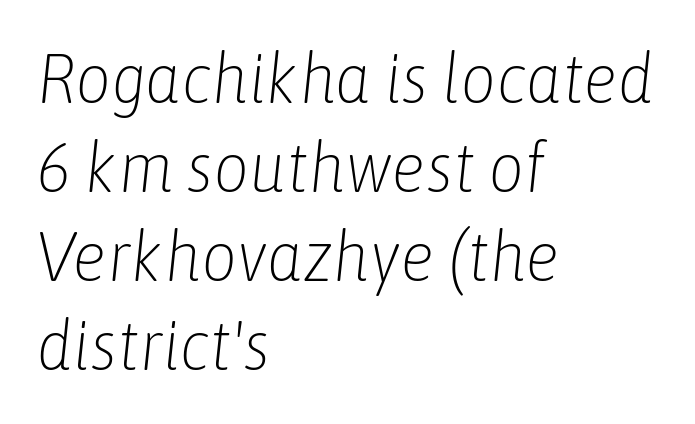
{"italic": "yes", "lean": "right", "slant_degrees": 6, "bold": "no", "weight": "light", "width": "condensed", "stroke_contrast": "low", "x_height": "medium", "monospaced": "no", "underline": "no", "align": "left", "line_spacing": "normal", "line_spacing_ratio": 1.27, "letter_spacing": "normal", "letter_spacing_em": 0.0, "glyph_px": 70}
